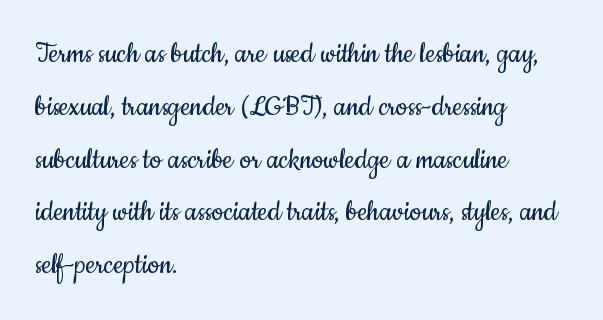
Q: Is the text bold? A: No.
Q: Is the text italic (slanted)? A: Yes.
Q: Is the typeface a serif or a sans-serif typeface? A: Sans-serif.
Q: Is the text underlined? A: No.
Q: How is the paragraph aligned? A: Left-aligned.
Q: Is the spacing between letters normal or unusually wide? A: Normal.
Q: Is the spacing between lines tight, normal or loose? A: Normal.
Q: Width (condensed, normal, or wide)? A: Condensed.
Q: Stroke contrast? A: Low.
Q: x-height? A: Small.
Q: Monospaced? A: No.
